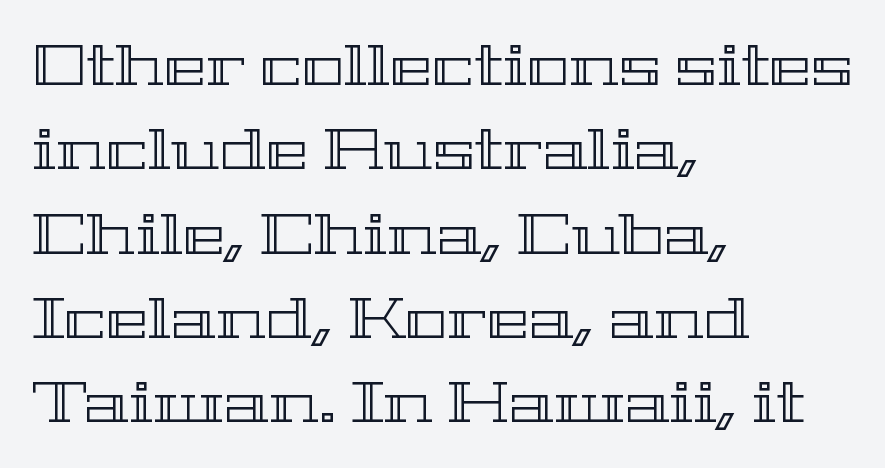
Q: Is the text italic (slanted)? A: No, it is upright.
Q: Is the text underlined? A: No.
Q: How is the paragraph aligned? A: Left-aligned.
Q: Is the spacing between letters normal or unusually wide? A: Normal.
Q: Is the spacing between lines tight, normal or loose? A: Normal.
Q: Width (condensed, normal, or wide)? A: Wide.
Q: x-height? A: Medium.
Q: Monospaced? A: No.
